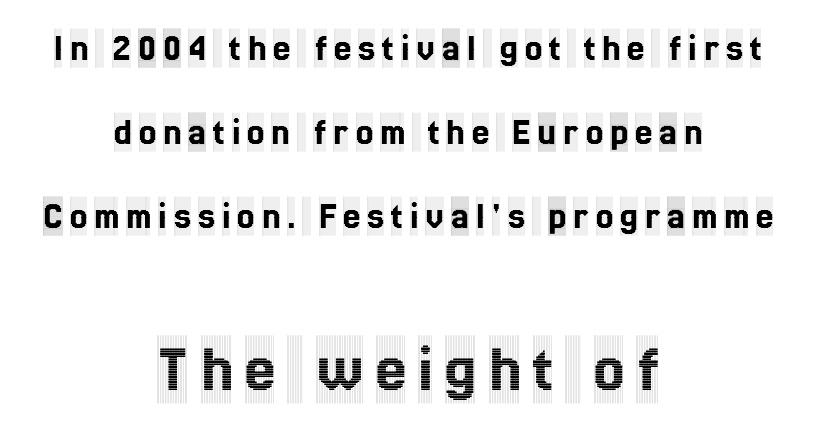
The image shows 68 px condensed serif type, upright; set centered, loose line spacing (2.16x), not underlined; the second (bottom) block is 1.74x larger; a large x-height.
